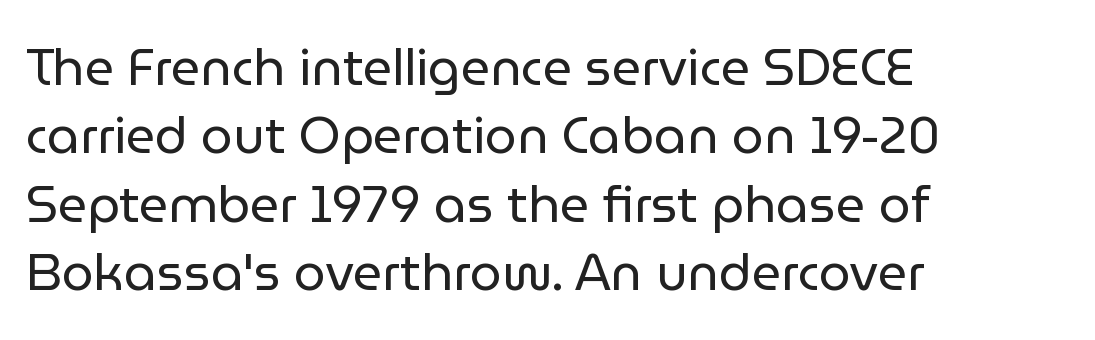
Q: Is the text bold? A: No.
Q: Is the text italic (slanted)? A: No, it is upright.
Q: Is the typeface a serif or a sans-serif typeface? A: Sans-serif.
Q: Is the text underlined? A: No.
Q: How is the paragraph aligned? A: Left-aligned.
Q: Is the spacing between letters normal or unusually wide? A: Normal.
Q: Is the spacing between lines tight, normal or loose? A: Normal.
Q: Width (condensed, normal, or wide)? A: Normal.
Q: Stroke contrast? A: Low.
Q: x-height? A: Medium.
Q: Monospaced? A: No.
